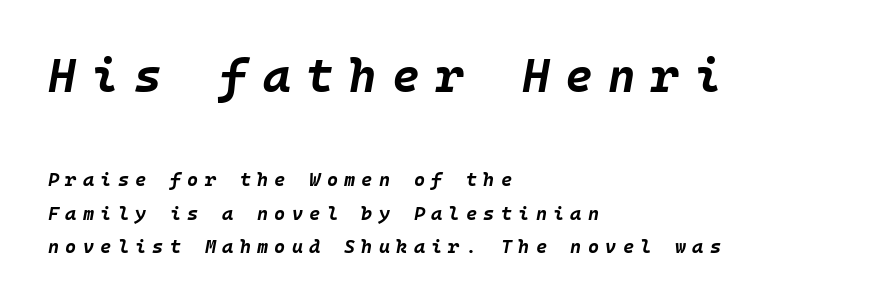
{"italic": "yes", "lean": "right", "slant_degrees": 10, "bold": "yes", "weight": "bold", "width": "normal", "stroke_contrast": "low", "x_height": "large", "underline": "no", "align": "left", "line_spacing_ratio": 1.76, "letter_spacing": "wide", "letter_spacing_em": 0.33, "larger_block": "first", "size_ratio": 2.47, "glyph_px": 47}
